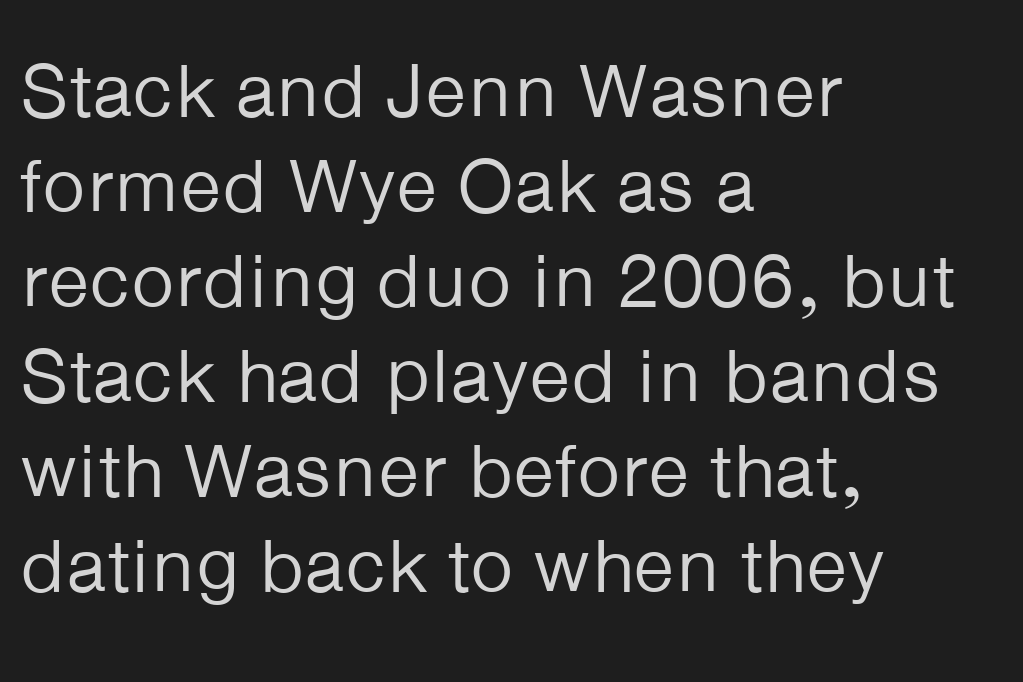
The text was rendered using a sans face with plain stroke endings. The text block is weighted toward the left margin, trailing off unevenly rightward. Note the varied advance widths — an 'i' is clearly narrower than an 'm'. You could call the tracking neutral — neither tight nor loose.
